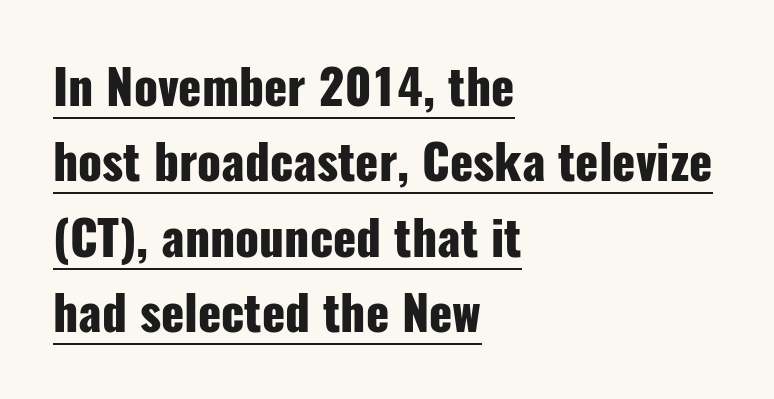
Glyph-to-glyph distance matches everyday printed text. This rendering employs a face without finishing strokes, i.e., a sans-serif. In terms of weight, the rendering is a true, heavy bold. Each new line begins a customary step beneath the previous one. Ordinary non-slanted type is in use.
